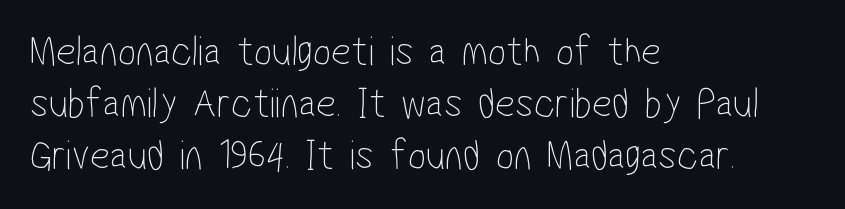
The image shows 43 px thin, condensed sans-serif type; set left-aligned, line spacing 1.21x, normal letter spacing, not underlined; low stroke contrast and a medium x-height.
